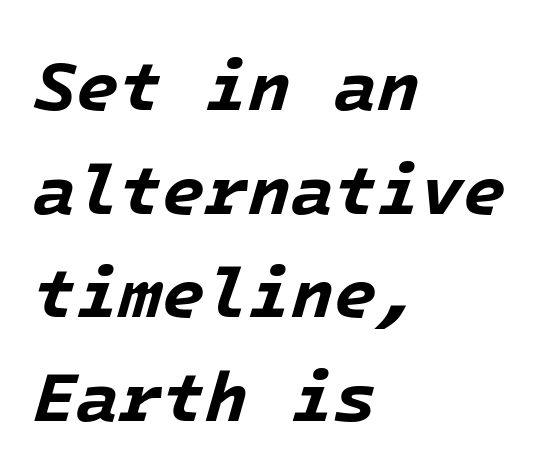
Compared with typical paragraphs, the rows here are spaced about the same. The font is running at its bold setting. Visually the block forms a straight wall on the left and a jagged coastline on the right. Bare-footed words on every line. The gaps between neighbouring characters are ordinary and unremarkable.
